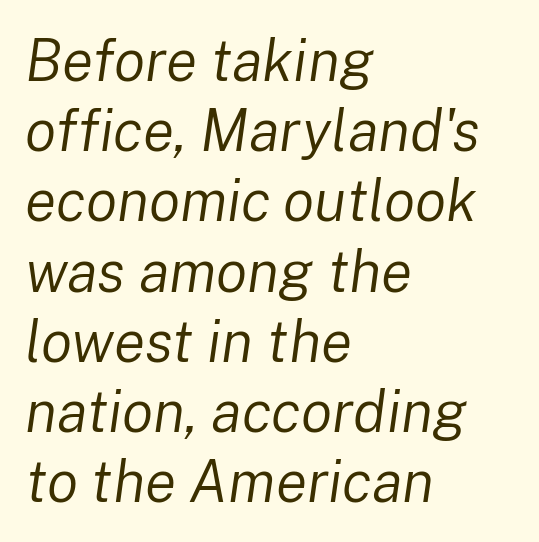
Q: Is the text bold? A: No.
Q: Is the text italic (slanted)? A: Yes, it leans right by about 8 degrees.
Q: Is the text underlined? A: No.
Q: How is the paragraph aligned? A: Left-aligned.
Q: Is the spacing between letters normal or unusually wide? A: Normal.
Q: Width (condensed, normal, or wide)? A: Normal.
Q: Stroke contrast? A: Low.
Q: x-height? A: Medium.
Q: Monospaced? A: No.
